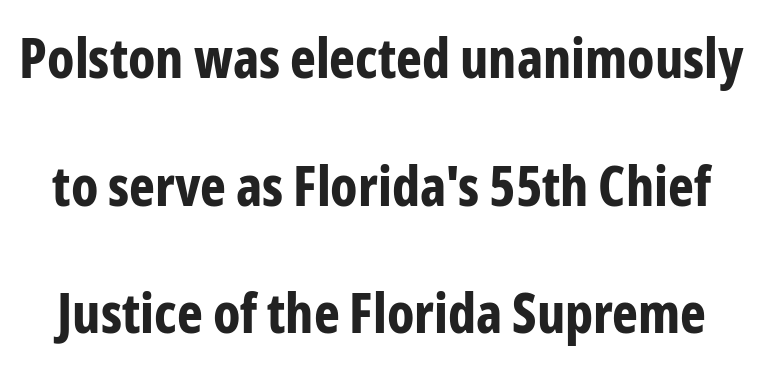
{"serif": "no", "italic": "no", "bold": "yes", "weight": "bold", "width": "condensed", "stroke_contrast": "low", "x_height": "medium", "monospaced": "no", "underline": "no", "line_spacing": "loose", "line_spacing_ratio": 2.32, "letter_spacing": "normal", "letter_spacing_em": 0.0, "glyph_px": 55}
